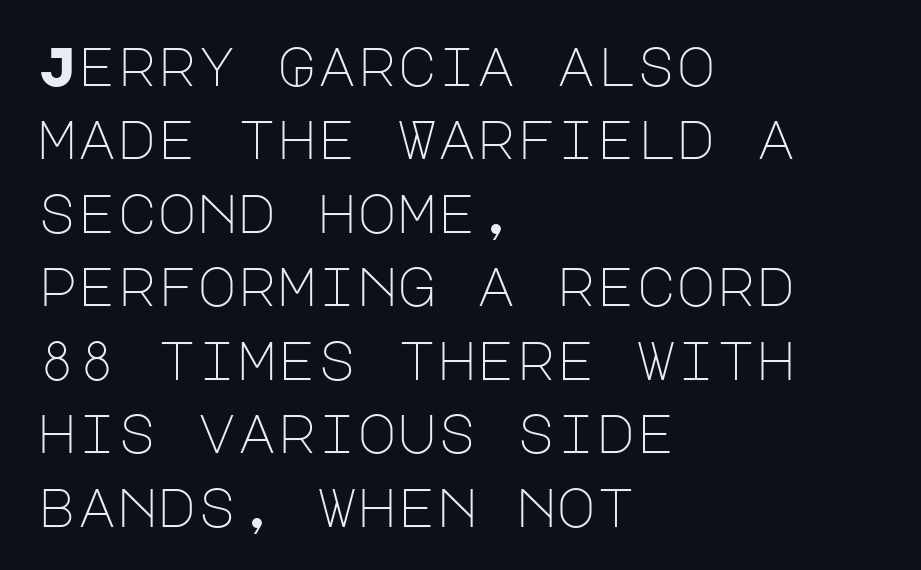
Students, note that the glyphs here touch the page at normal intervals. Each row of text sits above clean, open space. Notice how descenders clear the ascenders below comfortably — that's standard leading. The typography opts for an upright posture over an oblique one. The passage shown is not bold in any degree.
